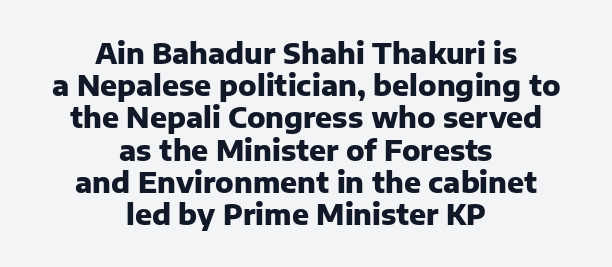
The image shows 28 px heavy sans-serif type, upright; set centered, tight line spacing (1.15x), normal letter spacing, not underlined; low stroke contrast and a medium x-height.
